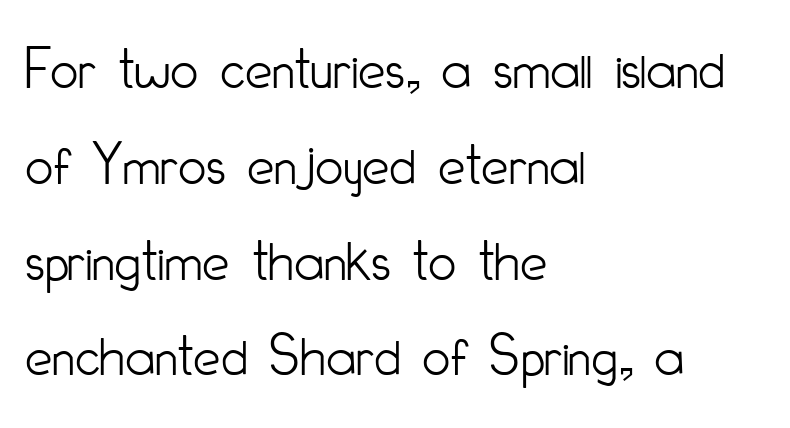
The image shows 61 px light, condensed sans-serif type, upright; set left-aligned, normal line spacing (1.57x), normal letter spacing, not underlined; low stroke contrast and a small x-height.
